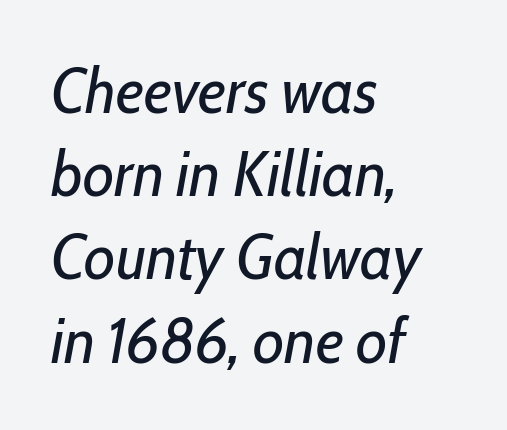
The passage shown has conventional tracking throughout. Posture: slanted. Does the leading feel generous? No, just average. Descender tails drop into unmarked territory.
